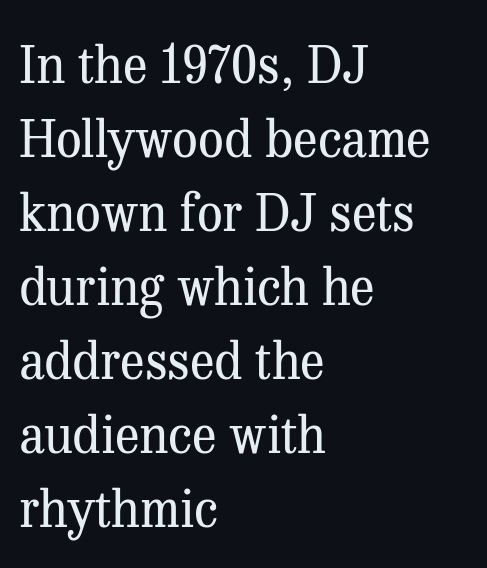
Q: Is the text bold? A: No.
Q: Is the text italic (slanted)? A: No, it is upright.
Q: Is the typeface a serif or a sans-serif typeface? A: Serif.
Q: Is the text underlined? A: No.
Q: How is the paragraph aligned? A: Left-aligned.
Q: Is the spacing between letters normal or unusually wide? A: Normal.
Q: Is the spacing between lines tight, normal or loose? A: Normal.
Q: Width (condensed, normal, or wide)? A: Normal.
Q: Stroke contrast? A: Medium.
Q: x-height? A: Medium.
Q: Monospaced? A: No.
